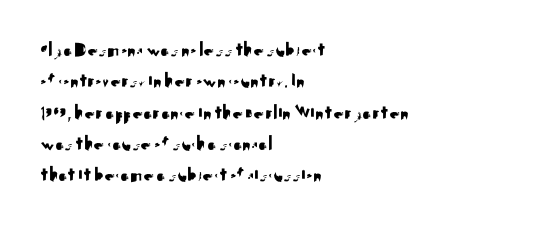
The compositor pushed each line to the left boundary. The designer left line spacing at the default. The rendering keeps characters at their native spacing. No italicization has been applied; the sample stays upright. Clear beneath every line of the passage.
